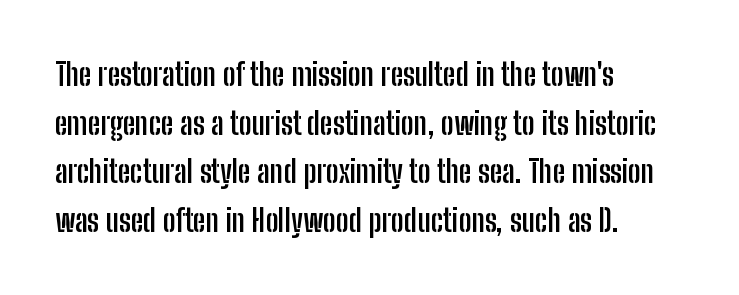
The image shows 31 px semibold, condensed sans-serif type, upright; set left-aligned, normal line spacing (1.57x), normal letter spacing, not underlined; low stroke contrast and a medium x-height.
